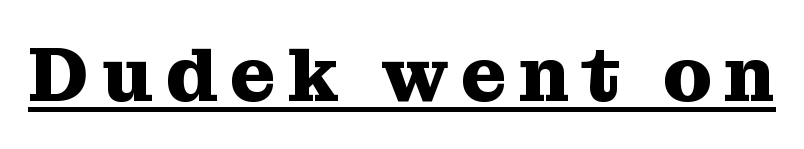
The image shows 78 px heavy serif type, upright; set underlined; medium stroke contrast and a medium x-height.
